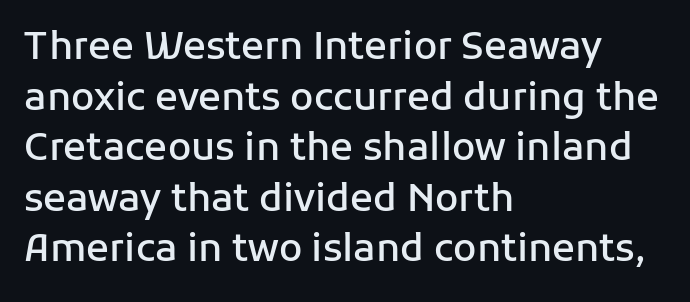
Q: Is the text bold? A: Semi-bold.
Q: Is the text italic (slanted)? A: No, it is upright.
Q: Is the typeface a serif or a sans-serif typeface? A: Sans-serif.
Q: Is the text underlined? A: No.
Q: How is the paragraph aligned? A: Left-aligned.
Q: Is the spacing between letters normal or unusually wide? A: Normal.
Q: Is the spacing between lines tight, normal or loose? A: Normal.
Q: Width (condensed, normal, or wide)? A: Normal.
Q: Stroke contrast? A: Low.
Q: x-height? A: Medium.
Q: Monospaced? A: No.
